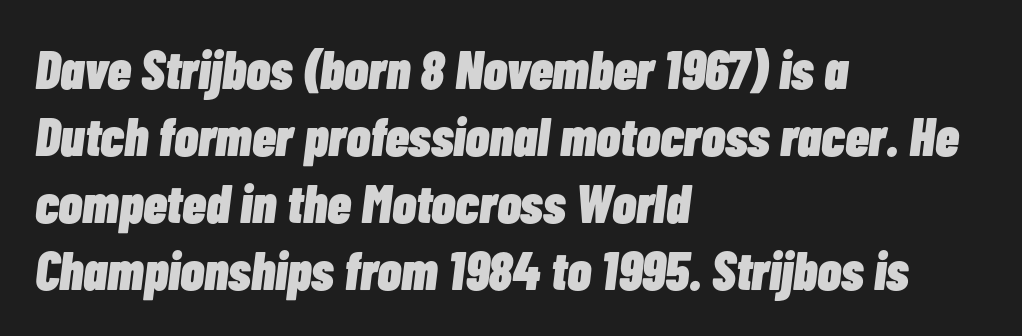
{"italic": "yes", "lean": "right", "slant_degrees": 7, "bold": "yes", "weight": "heavy", "width": "condensed", "stroke_contrast": "low", "x_height": "medium", "monospaced": "no", "underline": "no", "align": "left", "line_spacing_ratio": 1.24, "letter_spacing": "normal", "letter_spacing_em": 0.0, "glyph_px": 54}
